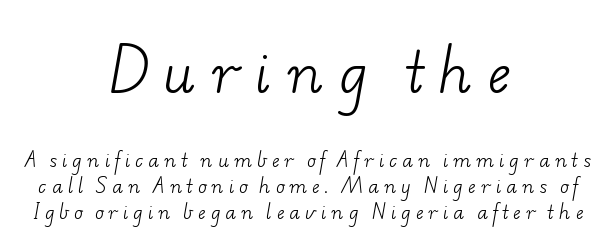
The characters are drawn with everyday or finer stroke widths. Does the bottom block carry the larger type? No, the top block does. Regarding serifs, this sample has them. Honestly, the letter spacing is so wide it's the main thing you notice. Line spacing here is normal. Rule under the text: the space is simply empty.
